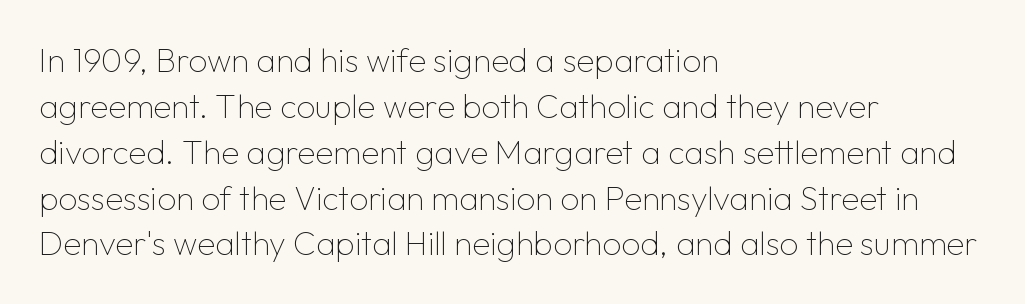
The designer went with a sans here, leaving each stem footless. The paragraph has a hard left edge and a soft right edge. Characters remain perfectly vertical along every line. Stems here are at most as thick as an everyday book face. Notice how descenders clear the ascenders below comfortably — that's standard leading. Type without underlining.
